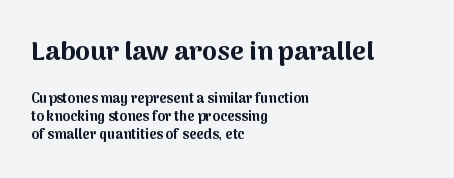
Glance below the letters and you will spot only blank space. Letter spacing: default. A full-strength bold gives these letters their thick strokes. The line-height multiplier appears to be the usual default. The first block has been scaled up relative to the second.
